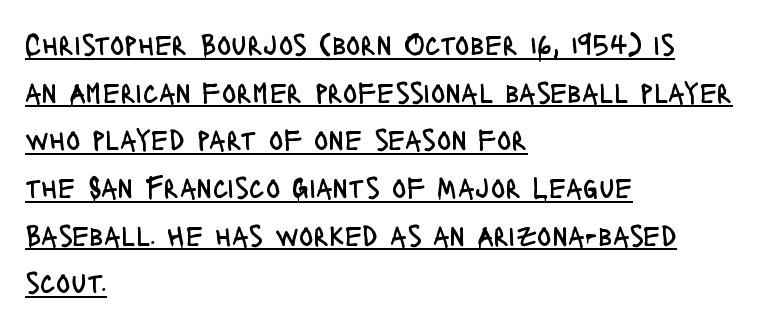
{"serif": "no", "italic": "no", "bold": "no", "weight": "regular", "width": "condensed", "stroke_contrast": "low", "x_height": "large", "monospaced": "no", "underline": "yes", "align": "left", "line_spacing": "normal", "line_spacing_ratio": 1.59, "letter_spacing": "normal", "letter_spacing_em": 0.0, "glyph_px": 30}
